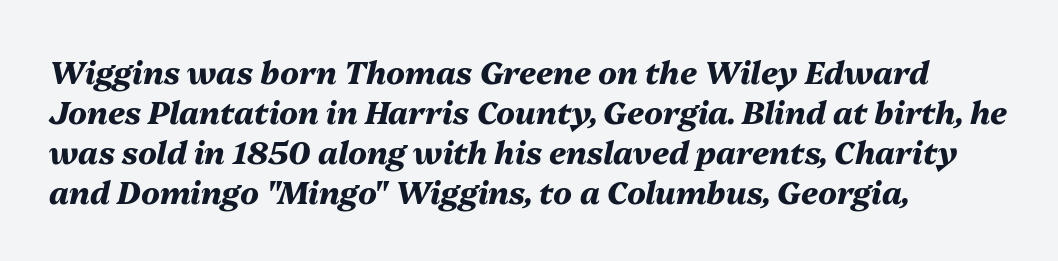
{"italic": "yes", "lean": "right", "slant_degrees": 13, "bold": "yes", "weight": "heavy", "width": "normal", "stroke_contrast": "medium", "x_height": "medium", "monospaced": "no", "underline": "no", "align": "left", "line_spacing": "normal", "line_spacing_ratio": 1.29, "letter_spacing": "normal", "letter_spacing_em": 0.0, "glyph_px": 31}
